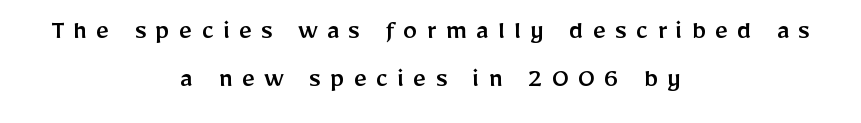
Q: Is the text italic (slanted)? A: No, it is upright.
Q: Is the typeface a serif or a sans-serif typeface? A: Sans-serif.
Q: Is the text underlined? A: No.
Q: How is the paragraph aligned? A: Centered.
Q: Is the spacing between letters normal or unusually wide? A: Unusually wide.
Q: Is the spacing between lines tight, normal or loose? A: Normal.
Q: Width (condensed, normal, or wide)? A: Normal.
Q: Stroke contrast? A: Low.
Q: x-height? A: Medium.
Q: Monospaced? A: No.
